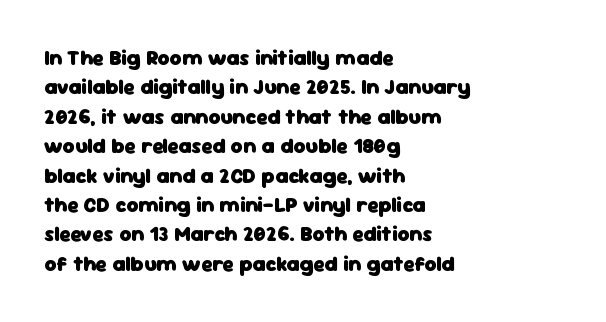
{"italic": "no", "bold": "yes", "underline": "no", "align": "left", "line_spacing": "normal", "line_spacing_ratio": 1.4, "letter_spacing": "normal", "letter_spacing_em": 0.0, "glyph_px": 21}
